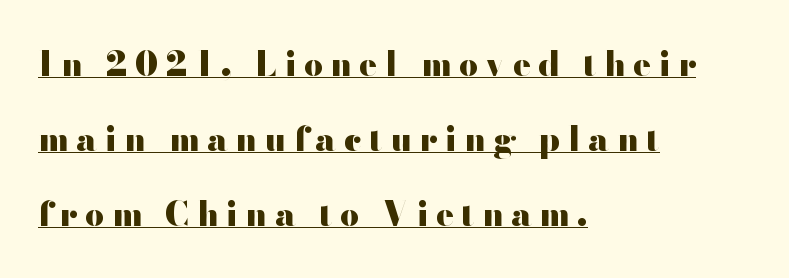
You can see a thin bar hugging the bottom of the glyphs. Each letter's strokes conclude bluntly, with no projecting serifs. Each word looks stretched out because of the extra space between its letters. The typography opts for an upright posture over an oblique one.
